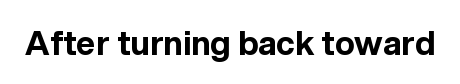
Q: Is the text bold? A: Yes.
Q: Is the text italic (slanted)? A: No, it is upright.
Q: Is the typeface a serif or a sans-serif typeface? A: Sans-serif.
Q: Is the text underlined? A: No.
Q: Is the spacing between letters normal or unusually wide? A: Normal.
Q: Width (condensed, normal, or wide)? A: Normal.
Q: x-height? A: Medium.
Q: Monospaced? A: No.
